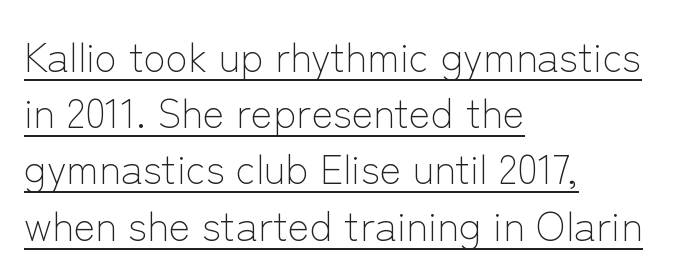
Is the stroke heavy? The answer is a plain regular-or-lighter. Whoever set this chose a conventional vertical rhythm. Letter spacing: default. The setting favours the left margin, as ordinary paragraphs usually do. The type sits square on the baseline with zero lean.
